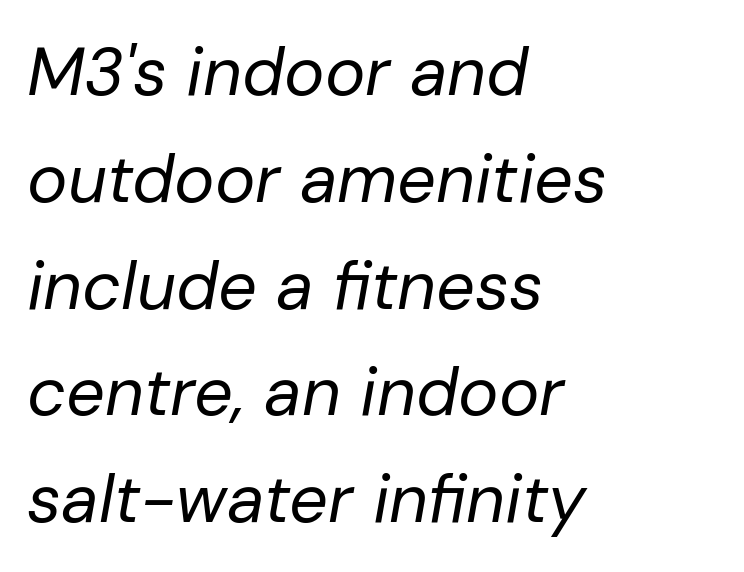
Nobody touched the tracking dial on this one. Note the varied advance widths — an 'i' is clearly narrower than an 'm'. The rendering applies a slant to the glyphs. The passage shown stacks its lines at a standard gap.
